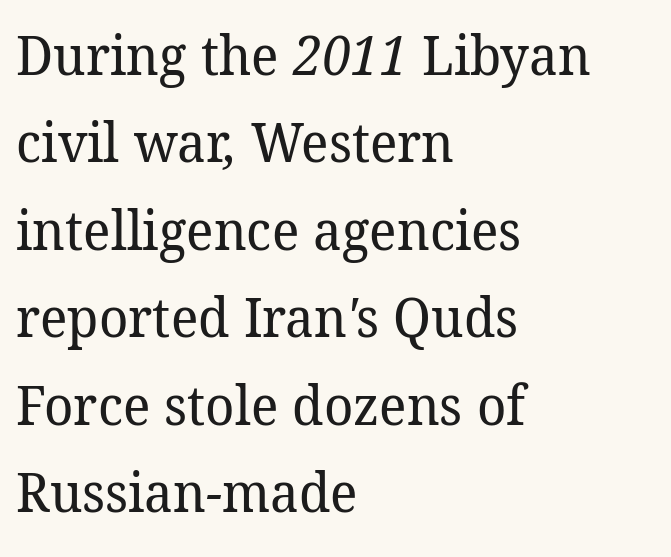
Q: Is the text bold? A: No.
Q: Is the typeface a serif or a sans-serif typeface? A: Serif.
Q: Is the text underlined? A: No.
Q: How is the paragraph aligned? A: Left-aligned.
Q: Is the spacing between letters normal or unusually wide? A: Normal.
Q: Is the spacing between lines tight, normal or loose? A: Normal.
Q: Width (condensed, normal, or wide)? A: Normal.
Q: Stroke contrast? A: Low.
Q: x-height? A: Medium.
Q: Monospaced? A: No.
